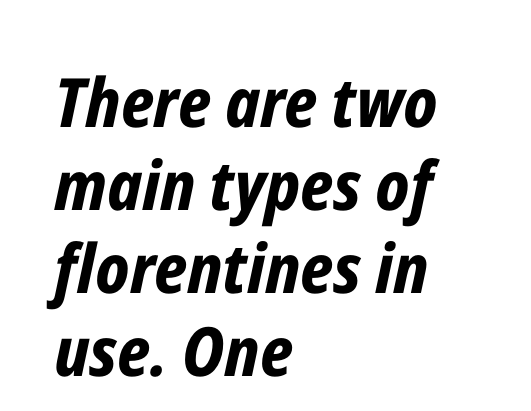
The image shows 68 px bold, condensed type, italic (leaning right); set left-aligned, line spacing 1.22x, normal letter spacing, not underlined; low stroke contrast and a medium x-height.
